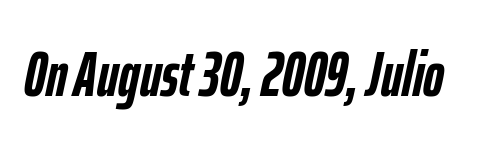
{"italic": "yes", "lean": "right", "slant_degrees": 12, "bold": "yes", "weight": "semibold", "width": "condensed", "stroke_contrast": "low", "x_height": "medium", "monospaced": "no", "underline": "no", "letter_spacing": "normal", "letter_spacing_em": 0.0, "glyph_px": 63}
